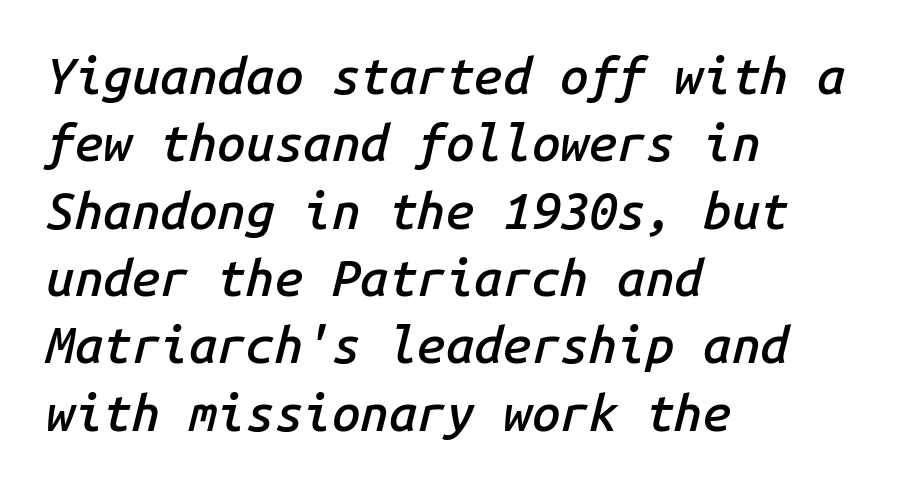
{"italic": "yes", "lean": "right", "slant_degrees": 14, "bold": "semi", "weight": "semibold", "width": "normal", "stroke_contrast": "low", "x_height": "medium", "monospaced": "yes", "underline": "no", "align": "left", "line_spacing": "normal", "line_spacing_ratio": 1.32, "letter_spacing": "normal", "letter_spacing_em": 0.0, "glyph_px": 51}
